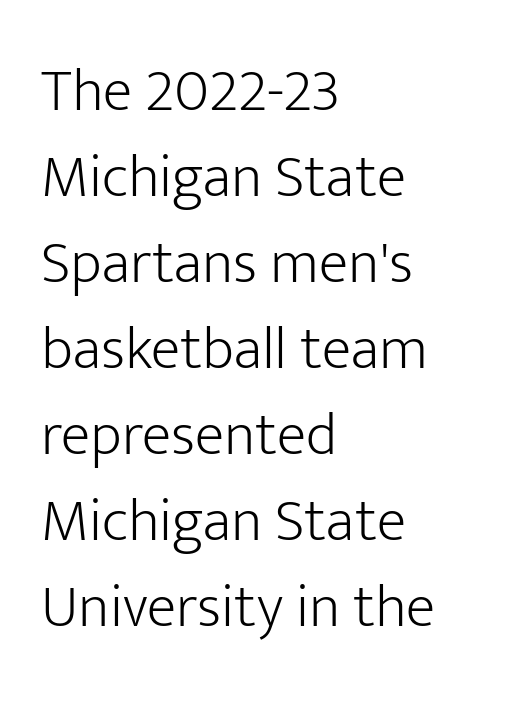
Weight: in the light-to-regular range. A normal amount of white space separates one row of letters from the next. The tracking reads as untouched default to a designer's eye. If you drew a line through each stem, it would be perfectly vertical. If you drew a ruler down the left edge, every line would touch it. Any mark beneath the type? The region is blank.
